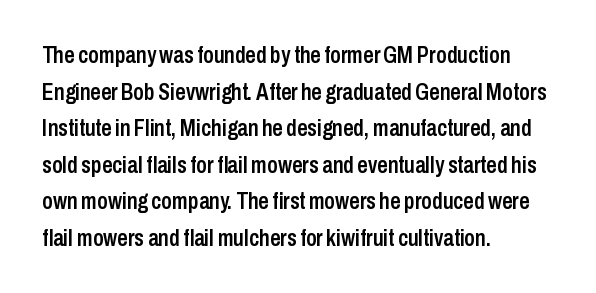
Q: Is the text bold? A: Semi-bold.
Q: Is the text italic (slanted)? A: No, it is upright.
Q: Is the text underlined? A: No.
Q: How is the paragraph aligned? A: Left-aligned.
Q: Is the spacing between letters normal or unusually wide? A: Normal.
Q: Is the spacing between lines tight, normal or loose? A: Normal.
